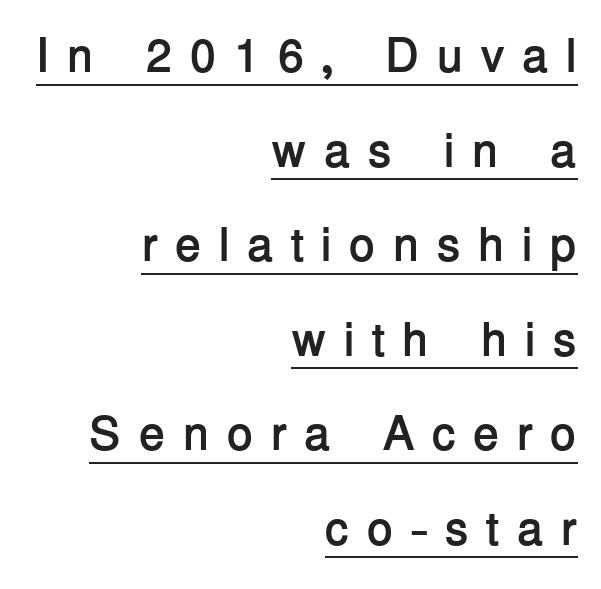
The image shows 48 px semibold sans-serif type, upright; set right-aligned, loose line spacing (1.97x), unusually wide letter spacing (+0.36 em), underlined; low stroke contrast and a medium x-height.
